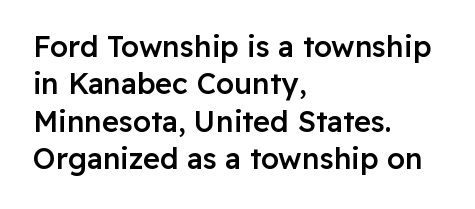
The image shows 29 px semibold sans-serif type, upright; set left-aligned, normal line spacing (1.29x), normal letter spacing, not underlined; low stroke contrast and a medium x-height.
